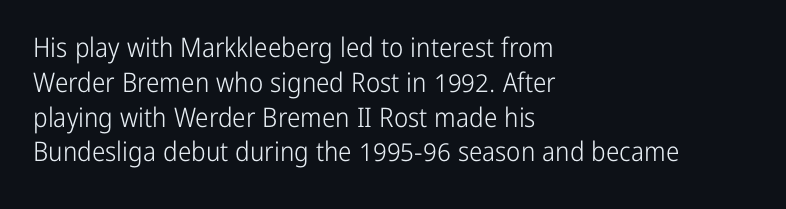
{"italic": "no", "bold": "no", "underline": "no", "align": "left", "line_spacing": "normal", "line_spacing_ratio": 1.29, "letter_spacing": "normal", "letter_spacing_em": 0.0, "glyph_px": 27}
